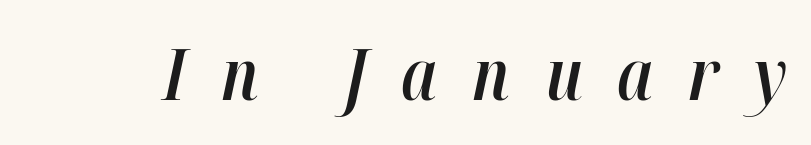
{"italic": "yes", "lean": "right", "slant_degrees": 12, "bold": "semi", "weight": "semibold", "width": "condensed", "stroke_contrast": "high", "x_height": "medium", "monospaced": "no", "underline": "no", "letter_spacing": "wide", "letter_spacing_em": 0.49, "glyph_px": 71}
